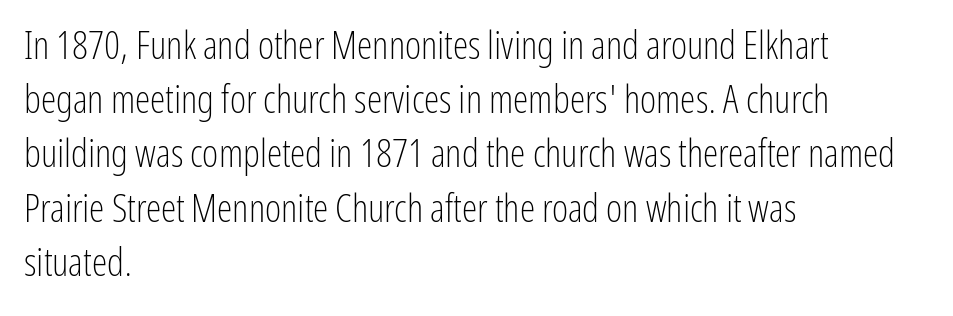
Q: Is the text bold? A: No.
Q: Is the text italic (slanted)? A: No, it is upright.
Q: Is the typeface a serif or a sans-serif typeface? A: Sans-serif.
Q: Is the text underlined? A: No.
Q: How is the paragraph aligned? A: Left-aligned.
Q: Is the spacing between letters normal or unusually wide? A: Normal.
Q: Is the spacing between lines tight, normal or loose? A: Normal.
Q: Width (condensed, normal, or wide)? A: Condensed.
Q: Stroke contrast? A: Low.
Q: x-height? A: Medium.
Q: Monospaced? A: No.
